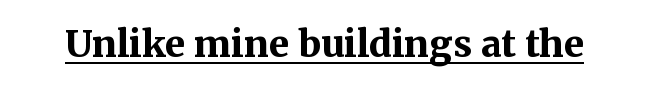
I'd call this a serif setting — the letters wear small feet. Notice how a bar underscores the lettering throughout. Tracking here is standard; glyphs follow each other at the usual distance. Looks like regular typesetting: each glyph gets only the width it needs.
